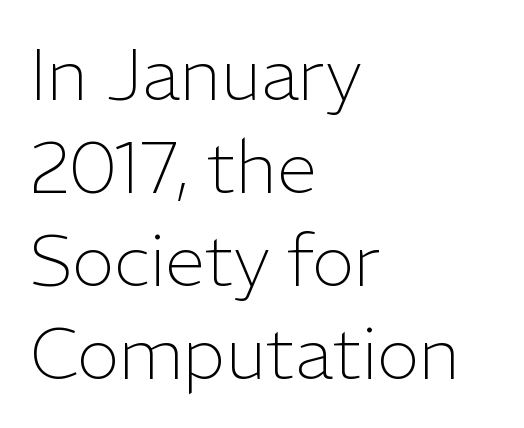
The image shows 72 px light sans-serif type, upright; set left-aligned, normal line spacing (1.29x), normal letter spacing, not underlined; low stroke contrast and a medium x-height.
